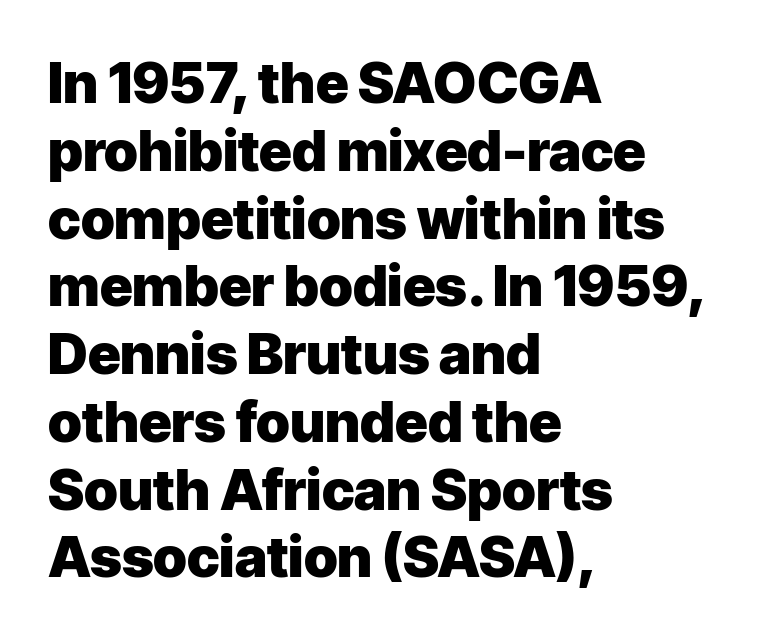
Q: Is the text bold? A: Yes.
Q: Is the text italic (slanted)? A: No, it is upright.
Q: Is the typeface a serif or a sans-serif typeface? A: Sans-serif.
Q: Is the text underlined? A: No.
Q: How is the paragraph aligned? A: Left-aligned.
Q: Is the spacing between letters normal or unusually wide? A: Normal.
Q: Width (condensed, normal, or wide)? A: Normal.
Q: Stroke contrast? A: Low.
Q: x-height? A: Medium.
Q: Monospaced? A: No.
